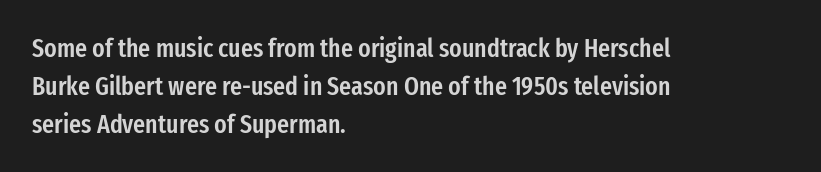
The image shows 26 px text type, upright; set left-aligned, normal line spacing (1.46x), normal letter spacing, not underlined.
